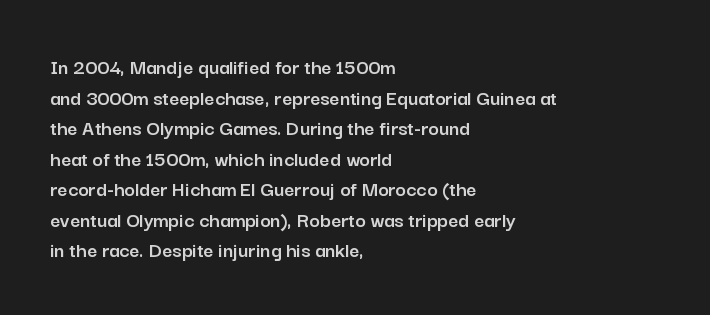
{"italic": "no", "underline": "no", "align": "left", "line_spacing": "normal", "line_spacing_ratio": 1.39, "letter_spacing": "normal", "letter_spacing_em": 0.0, "glyph_px": 22}
